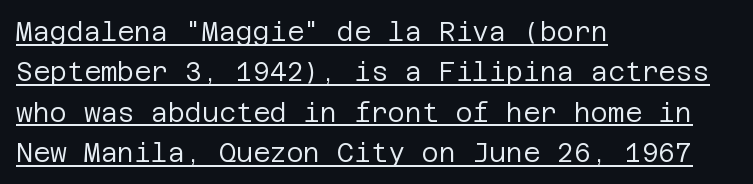
Vertical stems look standard width or narrower in stroke. Looks like someone drew a line under every word here. A normal amount of white space separates one row of letters from the next. One-word summary of the alignment: left. No italicization has been applied; the sample stays upright. In terms of letterspacing, this is plain default setting.
